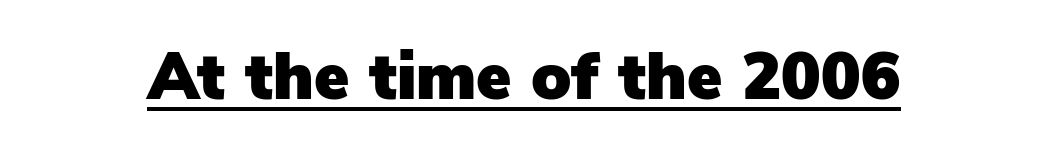
The typography opts for an upright posture over an oblique one. A typesetter would call this zero additional tracking. Serifs: no, the terminals of the letterforms are clean. Spacing verdict: proportional, widths tailored to each character. The rendered words wear a rule along their underside.
